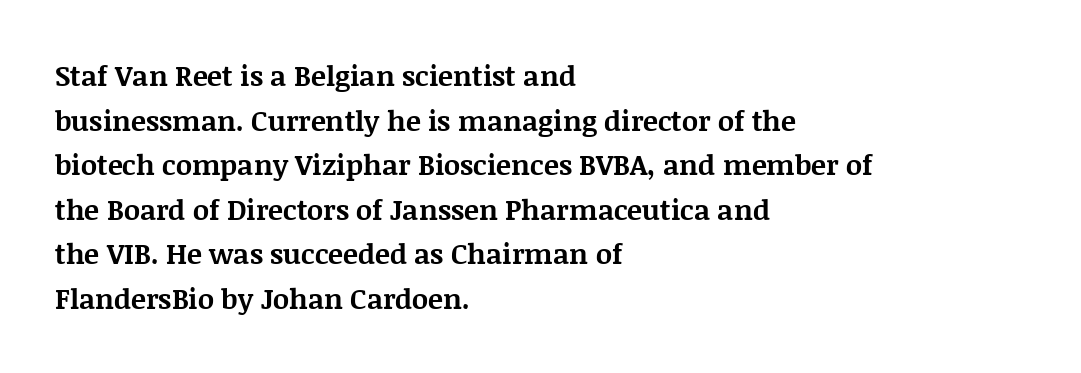
The image shows 28 px bold serif type, upright; set left-aligned, normal line spacing (1.59x), normal letter spacing, not underlined; medium stroke contrast and a large x-height.
